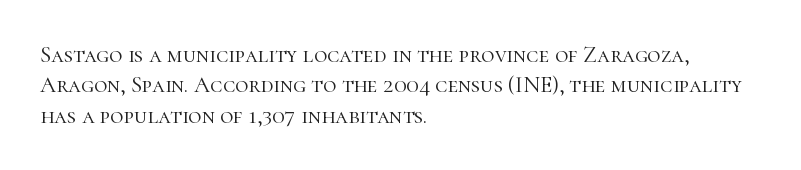
The space directly below the letters is spotless. Caption: standard tracking, unaltered. Vertically, the passage feels balanced, rows spaced as you'd expect. Does the lettering tilt? It doesn't — this is upright.
